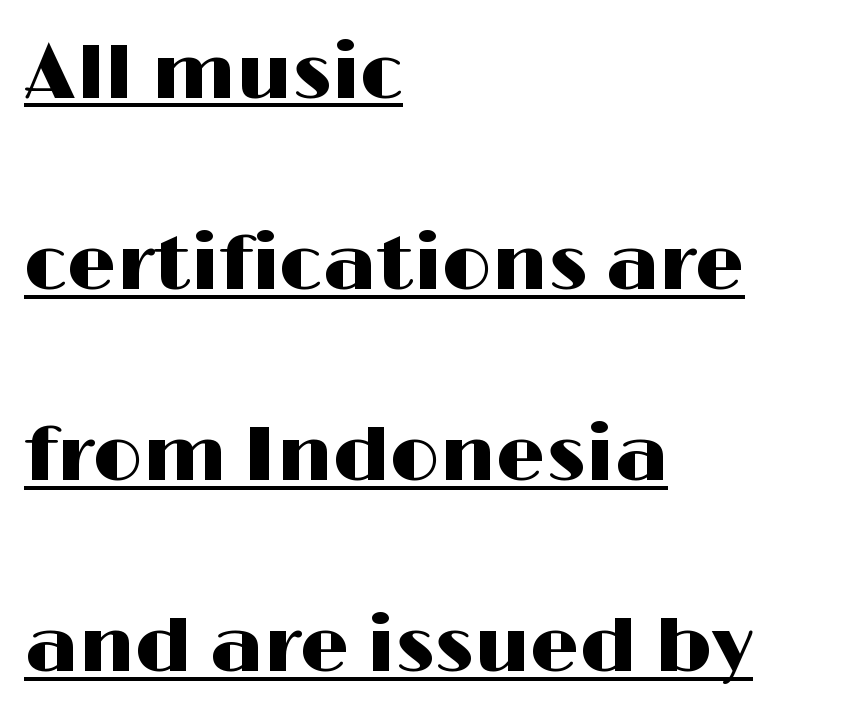
The image shows 78 px wide sans-serif type, upright; set left-aligned, loose line spacing (2.45x), normal letter spacing, underlined; high stroke contrast and a medium x-height.
